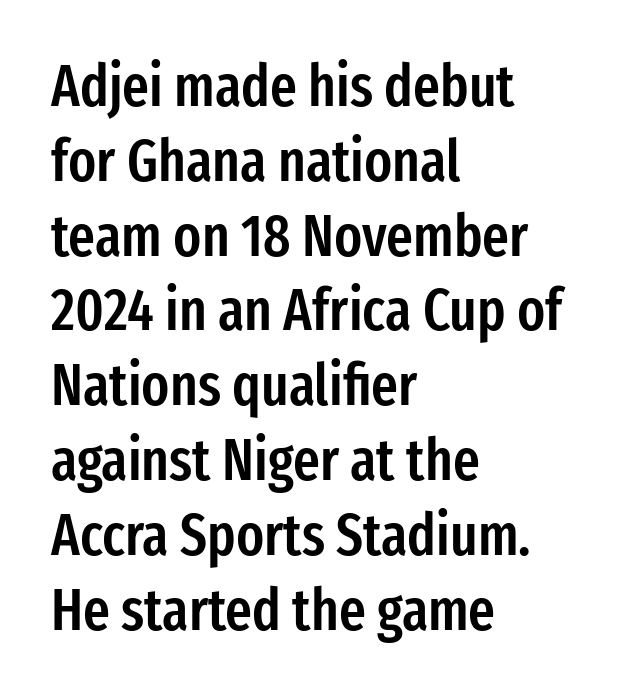
Q: Is the text bold? A: Semi-bold.
Q: Is the text italic (slanted)? A: No, it is upright.
Q: Is the typeface a serif or a sans-serif typeface? A: Sans-serif.
Q: Is the text underlined? A: No.
Q: How is the paragraph aligned? A: Left-aligned.
Q: Is the spacing between letters normal or unusually wide? A: Normal.
Q: Is the spacing between lines tight, normal or loose? A: Normal.
Q: Width (condensed, normal, or wide)? A: Condensed.
Q: Stroke contrast? A: Low.
Q: x-height? A: Medium.
Q: Monospaced? A: No.
